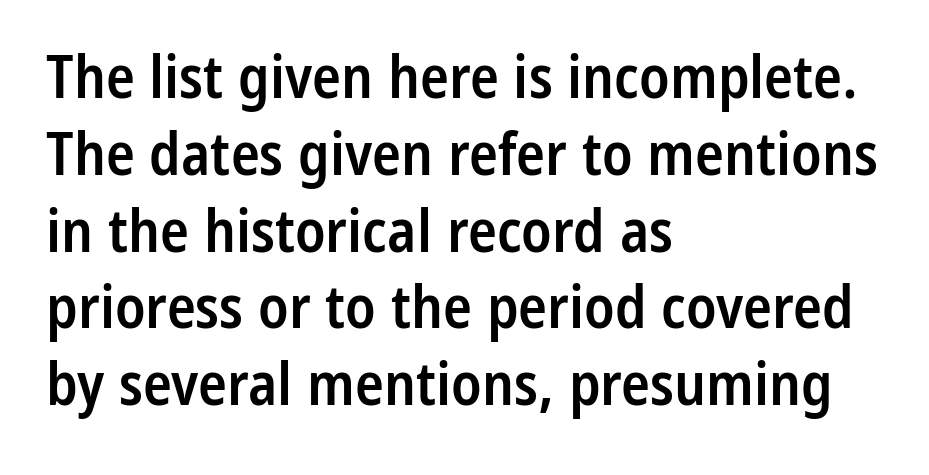
The zone under the glyphs is completely vacant. Look at the tracking — it's just the regular setting, nothing added. The text block is weighted toward the left margin, trailing off unevenly rightward. The letters stand straight up with perfectly vertical stems. Note: no serifs on the glyphs.
